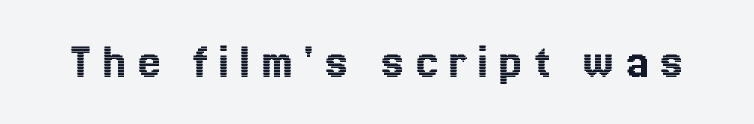
{"italic": "no", "width": "normal", "x_height": "medium", "monospaced": "no", "underline": "no", "letter_spacing": "wide", "letter_spacing_em": 0.21, "glyph_px": 51}
